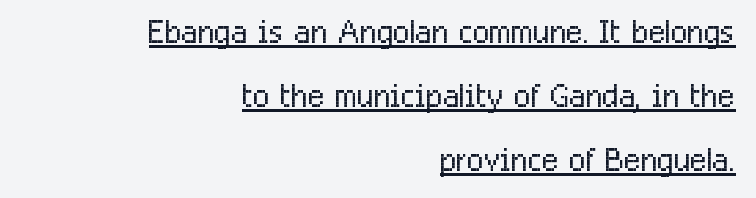
These lines are rendered in a variable-pitch font. Compared with typical body copy, the letter spacing here is the same. The type sits square on the baseline with zero lean. The strokes carry an ordinary text weight at most. Emphasis is given by a line drawn under the lettering.
